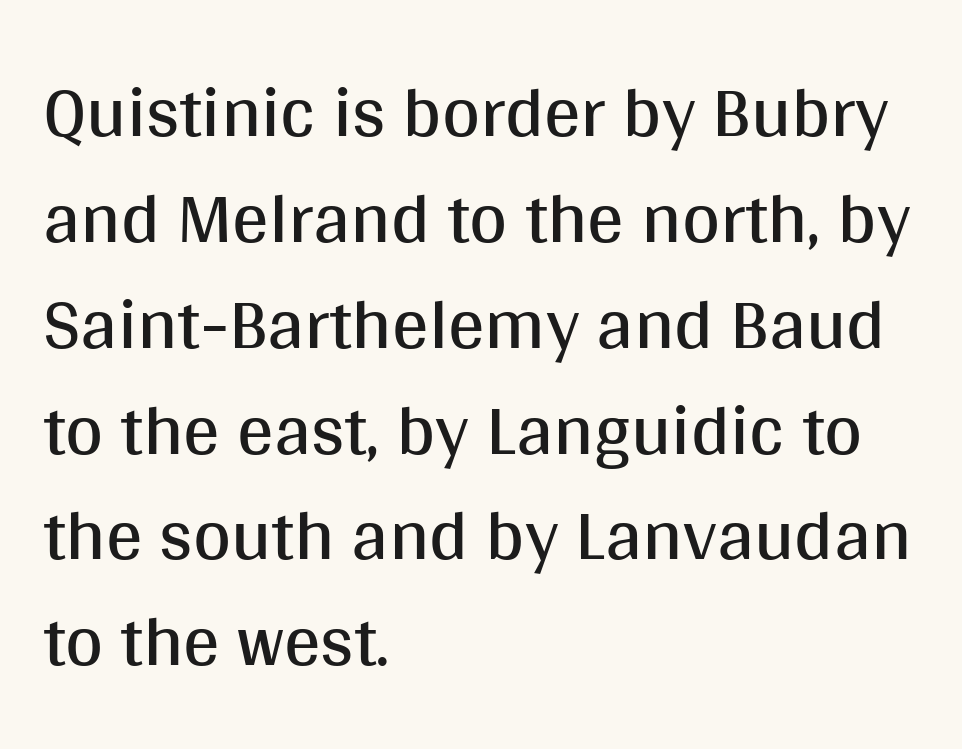
Q: Is the text bold? A: No.
Q: Is the text italic (slanted)? A: No, it is upright.
Q: Is the typeface a serif or a sans-serif typeface? A: Sans-serif.
Q: Is the text underlined? A: No.
Q: How is the paragraph aligned? A: Left-aligned.
Q: Is the spacing between letters normal or unusually wide? A: Normal.
Q: Is the spacing between lines tight, normal or loose? A: Normal.
Q: Width (condensed, normal, or wide)? A: Normal.
Q: Stroke contrast? A: Medium.
Q: x-height? A: Large.
Q: Monospaced? A: No.
